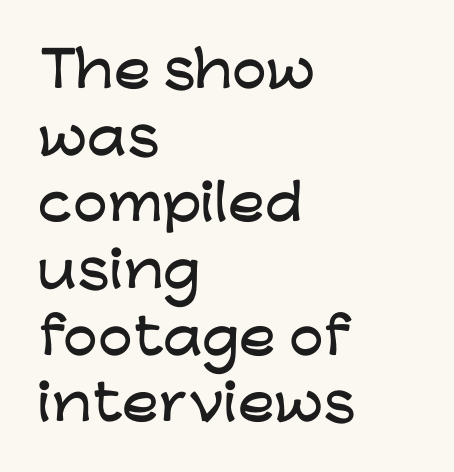
Each word holds together tightly as a unit, with standard inter-letter gaps. No word sits above an underline. The rendering shows plain stroke endings on the letterforms — a sans-serif design. Characters remain perfectly vertical along every line. Typeset ragged right — the left edge is the straight one. Students, observe: this is what conventionally led text looks like.
